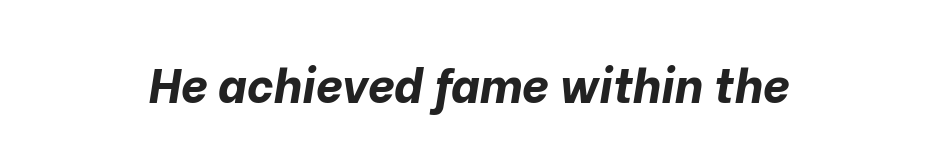
Think of a printed novel: that variable character pitch is what you see here. Bold? Absolutely — the strokes are thick and heavy. Posture: slanted. Plain, unruled lines of type. Standard letterfit; no display-style spreading of the glyphs.
